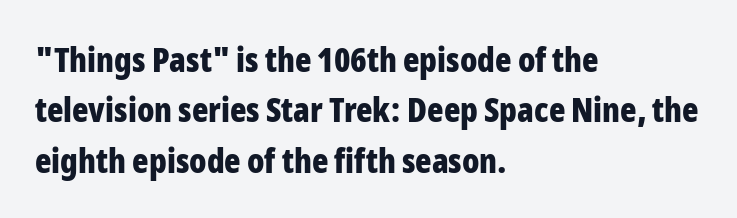
The tracking reads as untouched default to a designer's eye. If you drew a line through each stem, it would be perfectly vertical. Rule under the text: the space is simply empty. The lines in this sample share a left origin and differ only in where they stop. Does the type have serifs? No, each stem ends abruptly. The rendering uses natural spacing where letterforms have individual widths.
